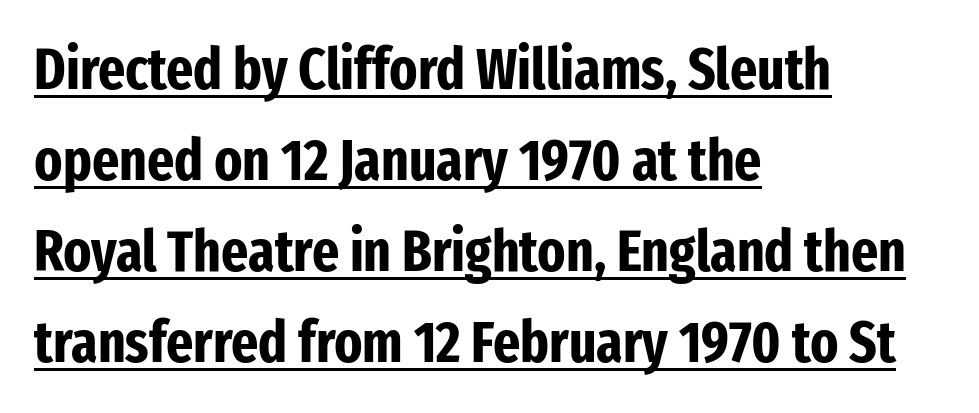
Q: Is the text bold? A: Yes.
Q: Is the text italic (slanted)? A: No, it is upright.
Q: Is the typeface a serif or a sans-serif typeface? A: Sans-serif.
Q: Is the text underlined? A: Yes.
Q: How is the paragraph aligned? A: Left-aligned.
Q: Is the spacing between letters normal or unusually wide? A: Normal.
Q: Is the spacing between lines tight, normal or loose? A: Normal.
Q: Width (condensed, normal, or wide)? A: Condensed.
Q: Stroke contrast? A: Low.
Q: x-height? A: Medium.
Q: Monospaced? A: No.
